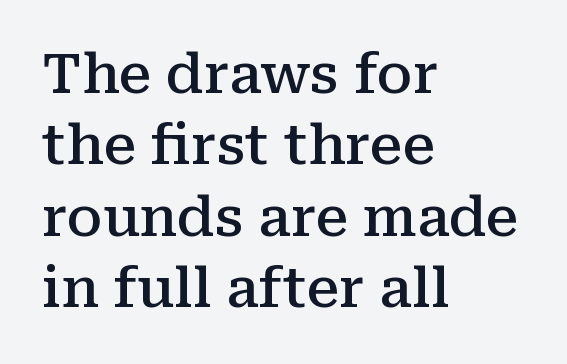
Q: Is the text bold? A: Semi-bold.
Q: Is the text italic (slanted)? A: No, it is upright.
Q: Is the typeface a serif or a sans-serif typeface? A: Serif.
Q: Is the text underlined? A: No.
Q: How is the paragraph aligned? A: Left-aligned.
Q: Is the spacing between letters normal or unusually wide? A: Normal.
Q: Is the spacing between lines tight, normal or loose? A: Normal.
Q: Width (condensed, normal, or wide)? A: Normal.
Q: Stroke contrast? A: Medium.
Q: x-height? A: Medium.
Q: Monospaced? A: No.
